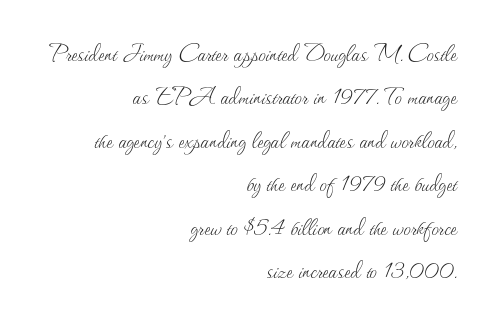
The image shows 29 px thin type; set right-aligned, normal line spacing (1.5x), normal letter spacing, not underlined; medium stroke contrast and a small x-height.
